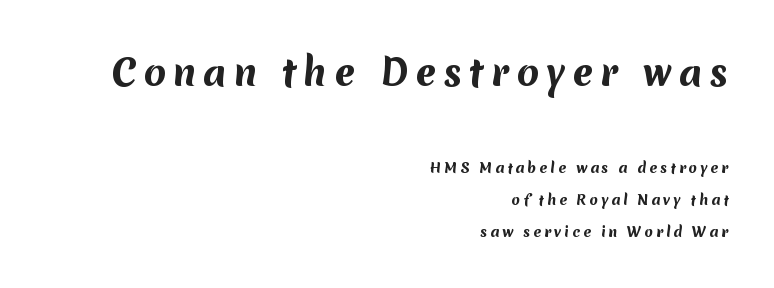
Q: Is the text bold? A: Yes.
Q: Is the typeface a serif or a sans-serif typeface? A: Sans-serif.
Q: Is the text underlined? A: No.
Q: How is the paragraph aligned? A: Right-aligned.
Q: Is the spacing between letters normal or unusually wide? A: Unusually wide.
Q: Is the spacing between lines tight, normal or loose? A: Loose.
Q: Which block of text is set in a larger size, the first (top) or the second (bottom)? A: The first (top) one.
Q: Width (condensed, normal, or wide)? A: Normal.
Q: Stroke contrast? A: Medium.
Q: x-height? A: Medium.
Q: Monospaced? A: No.
